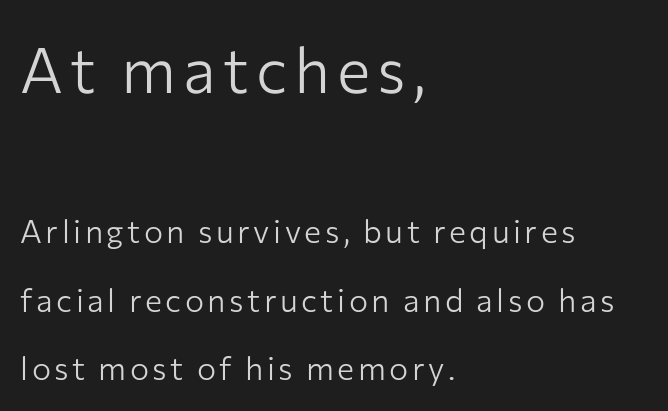
The image shows 63 px light sans-serif type, upright; set left-aligned, loose line spacing (2.15x), not underlined; the first (top) block is 1.97x larger; low stroke contrast and a medium x-height.
